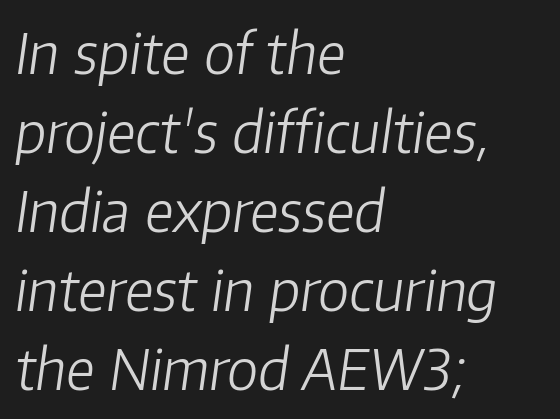
Q: Is the text bold? A: No.
Q: Is the text italic (slanted)? A: Yes, it leans right by about 8 degrees.
Q: Is the text underlined? A: No.
Q: How is the paragraph aligned? A: Left-aligned.
Q: Is the spacing between letters normal or unusually wide? A: Normal.
Q: Is the spacing between lines tight, normal or loose? A: Normal.
Q: Width (condensed, normal, or wide)? A: Normal.
Q: Stroke contrast? A: Low.
Q: x-height? A: Medium.
Q: Monospaced? A: No.
